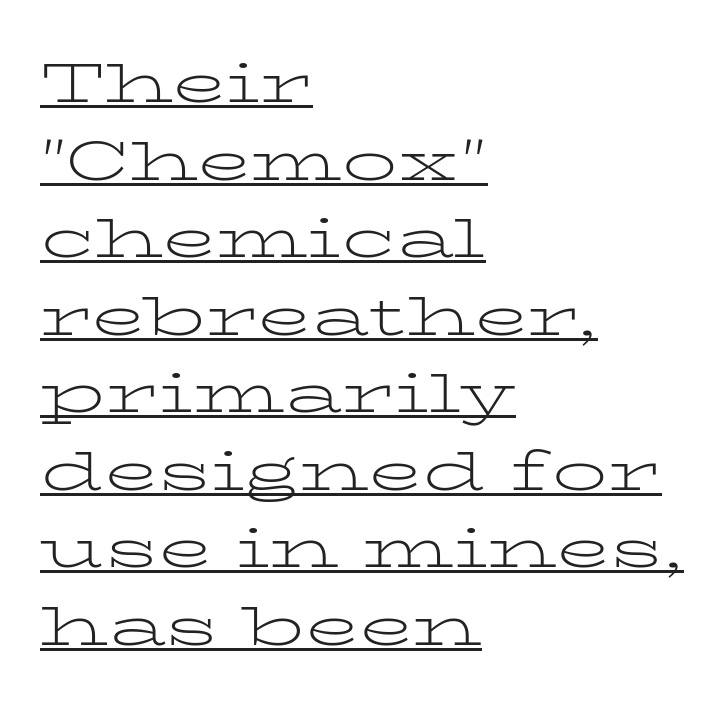
Q: Is the text bold? A: No.
Q: Is the text italic (slanted)? A: No, it is upright.
Q: Is the typeface a serif or a sans-serif typeface? A: Serif.
Q: Is the text underlined? A: Yes.
Q: How is the paragraph aligned? A: Left-aligned.
Q: Is the spacing between letters normal or unusually wide? A: Normal.
Q: Is the spacing between lines tight, normal or loose? A: Normal.
Q: Width (condensed, normal, or wide)? A: Wide.
Q: Stroke contrast? A: Low.
Q: x-height? A: Medium.
Q: Monospaced? A: No.
